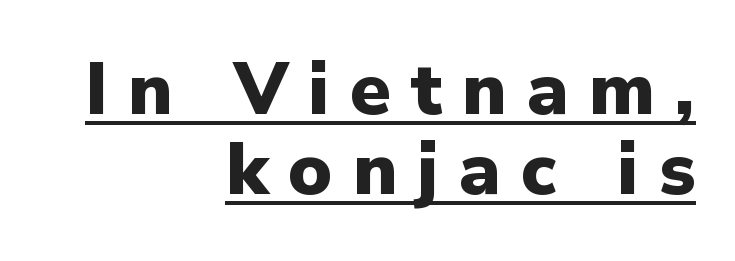
{"serif": "no", "italic": "no", "bold": "yes", "weight": "heavy", "width": "normal", "stroke_contrast": "low", "x_height": "medium", "monospaced": "no", "underline": "yes", "align": "right", "line_spacing": "tight", "line_spacing_ratio": 1.1, "letter_spacing": "wide", "letter_spacing_em": 0.28, "glyph_px": 73}
